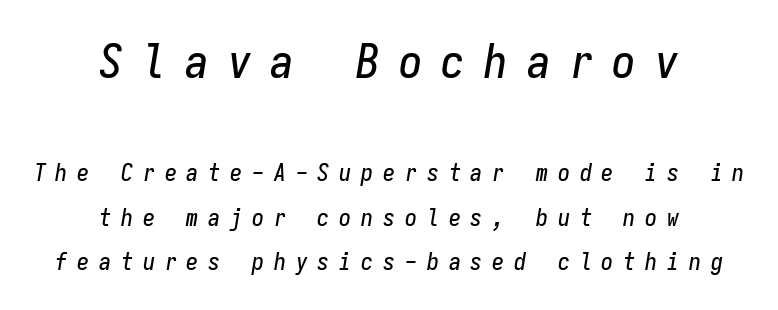
In CSS terms this would be text-align: center. An italicized treatment has been applied to the whole sample. Caption: upper text group enlarged, lower text group reduced. Characters follow at a spacing far wider than the type designer built in.
